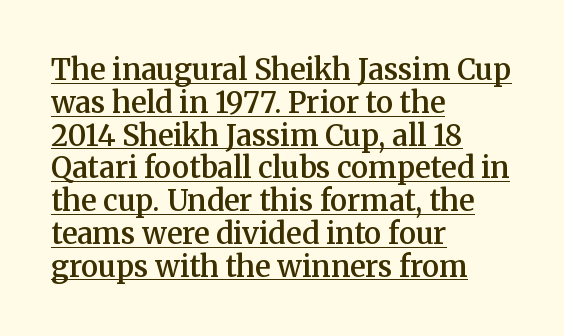
Q: Is the text bold? A: Semi-bold.
Q: Is the text italic (slanted)? A: No, it is upright.
Q: Is the typeface a serif or a sans-serif typeface? A: Serif.
Q: Is the text underlined? A: Yes.
Q: How is the paragraph aligned? A: Left-aligned.
Q: Is the spacing between letters normal or unusually wide? A: Normal.
Q: Is the spacing between lines tight, normal or loose? A: Tight.
Q: Width (condensed, normal, or wide)? A: Normal.
Q: Stroke contrast? A: Medium.
Q: x-height? A: Medium.
Q: Monospaced? A: No.
